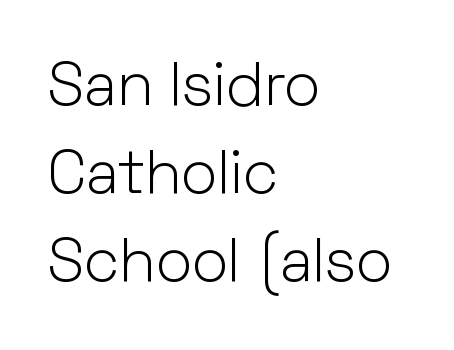
{"serif": "no", "italic": "no", "bold": "no", "weight": "light", "width": "normal", "stroke_contrast": "low", "x_height": "medium", "monospaced": "no", "underline": "no", "align": "left", "line_spacing": "normal", "line_spacing_ratio": 1.44, "letter_spacing": "normal", "letter_spacing_em": 0.0, "glyph_px": 61}
